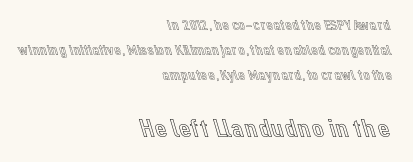
The image shows 27 px text type; set right-aligned, normal line spacing (1.68x), normal letter spacing, not underlined; the second (bottom) block is 1.8x larger.
